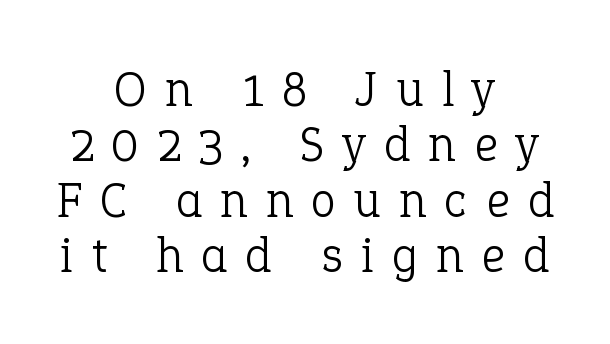
Q: Is the text bold? A: No.
Q: Is the text italic (slanted)? A: No, it is upright.
Q: Is the typeface a serif or a sans-serif typeface? A: Serif.
Q: Is the text underlined? A: No.
Q: How is the paragraph aligned? A: Centered.
Q: Is the spacing between letters normal or unusually wide? A: Unusually wide.
Q: Is the spacing between lines tight, normal or loose? A: Tight.
Q: Width (condensed, normal, or wide)? A: Normal.
Q: Stroke contrast? A: Low.
Q: x-height? A: Medium.
Q: Monospaced? A: No.
